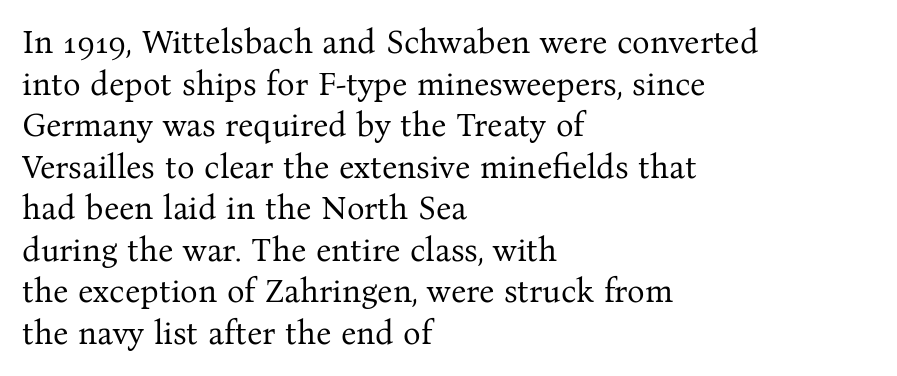
{"serif": "yes", "italic": "no", "bold": "no", "weight": "regular", "width": "normal", "stroke_contrast": "medium", "x_height": "medium", "monospaced": "no", "underline": "no", "align": "left", "line_spacing": "normal", "line_spacing_ratio": 1.26, "letter_spacing": "normal", "letter_spacing_em": 0.0, "glyph_px": 33}
